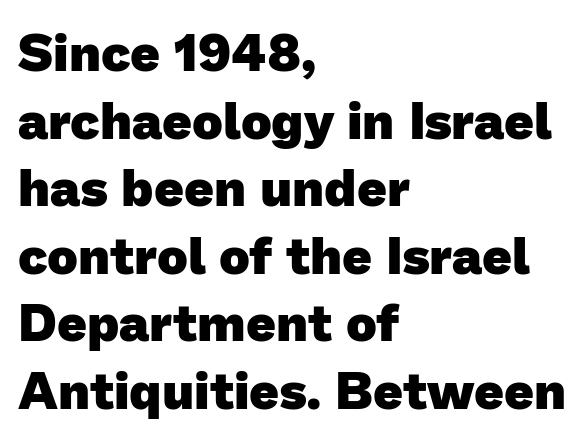
Looks like regular typesetting: each glyph gets only the width it needs. You'd pick this weight for a headline — it's a proper bold. Check under the words: just untouched page. The glyphs in this specimen are sans serif. Default kerning and tracking; the words read as compact shapes. Regarding leading, the lines here are spaced in the standard way.
